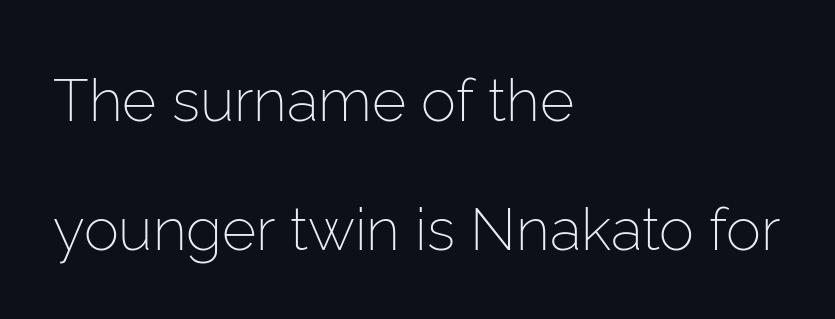
The gap between lines stays unmarked. Reading down the block, your eye returns to a fixed left position each line. Proportional: the letters do not fall into vertical columns. This sample trades compactness for vertical openness between lines.
